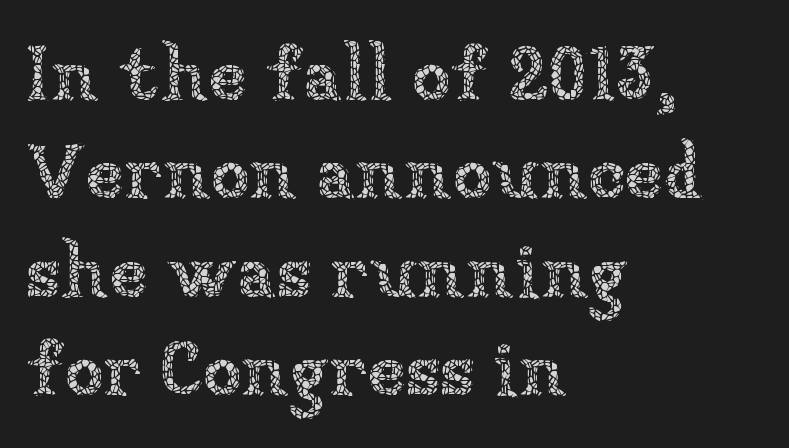
The image shows 78 px thin type, upright; set left-aligned, normal line spacing (1.26x), normal letter spacing, not underlined; low stroke contrast and a medium x-height.
